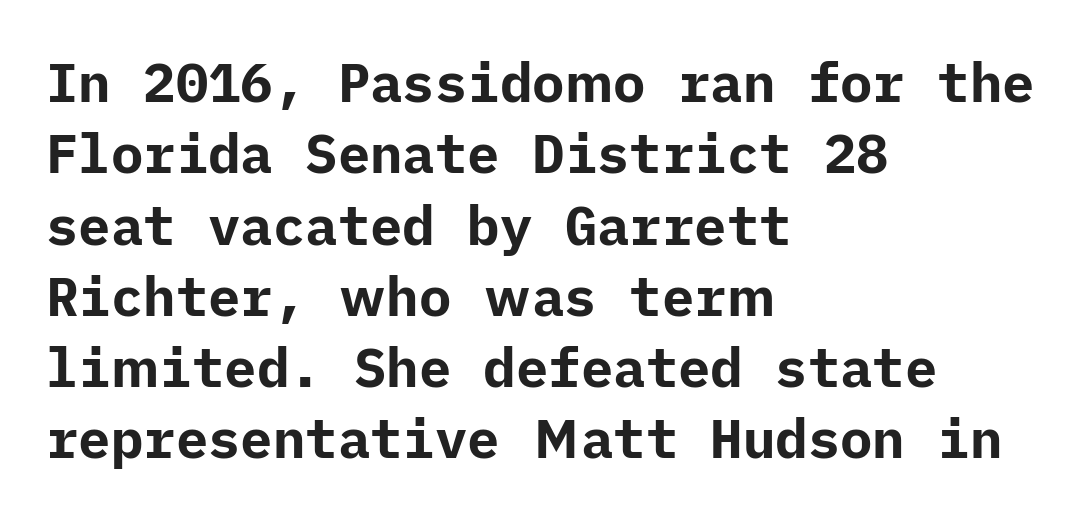
Q: Is the text bold? A: Yes.
Q: Is the text italic (slanted)? A: No, it is upright.
Q: Is the typeface a serif or a sans-serif typeface? A: Sans-serif.
Q: Is the text underlined? A: No.
Q: How is the paragraph aligned? A: Left-aligned.
Q: Is the spacing between letters normal or unusually wide? A: Normal.
Q: Is the spacing between lines tight, normal or loose? A: Normal.
Q: Width (condensed, normal, or wide)? A: Normal.
Q: Stroke contrast? A: Low.
Q: x-height? A: Medium.
